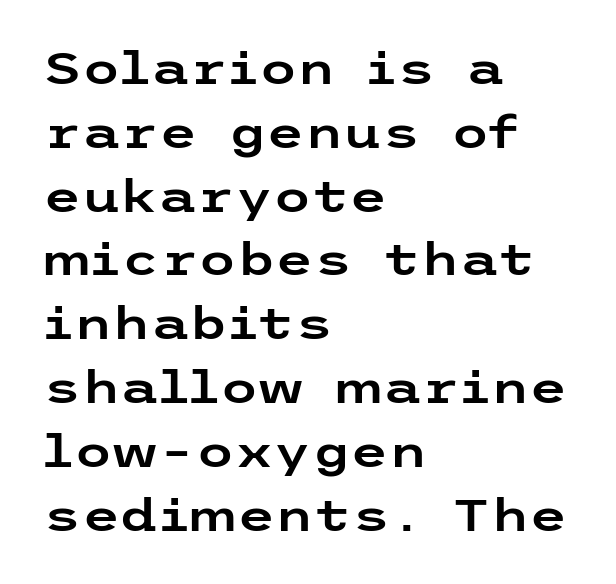
The image shows 44 px wide sans-serif type, upright; set left-aligned, normal line spacing (1.45x), normal letter spacing, not underlined; low stroke contrast and a medium x-height.
